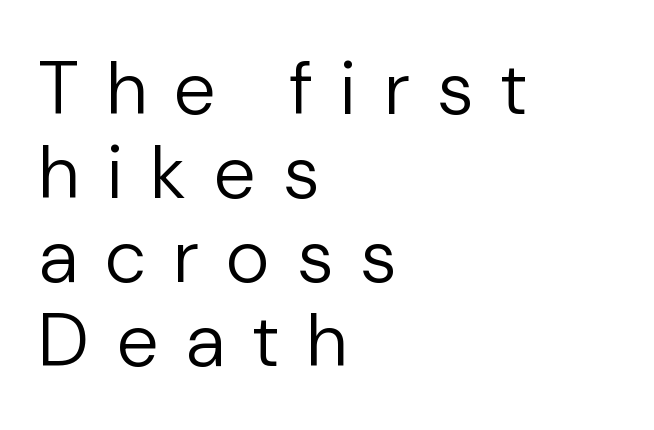
The image shows 75 px regular-weight sans-serif type, upright; set left-aligned, tight line spacing (1.12x), unusually wide letter spacing (+0.39 em), not underlined; low stroke contrast and a medium x-height.
